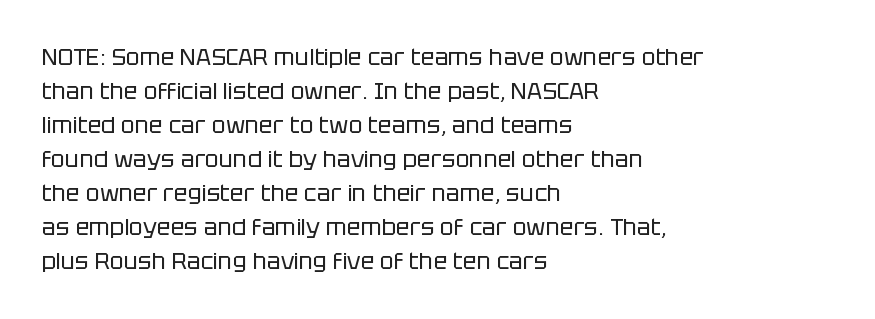
The type sits square on the baseline with zero lean. Stem width sits at or under what a default text font uses. Horizontally, the lines are justified to the leading edge only. This sample keeps an unexceptional amount of space between lines. The space beneath each line is pristine and unruled. There is no visible air inserted between adjacent glyphs.
